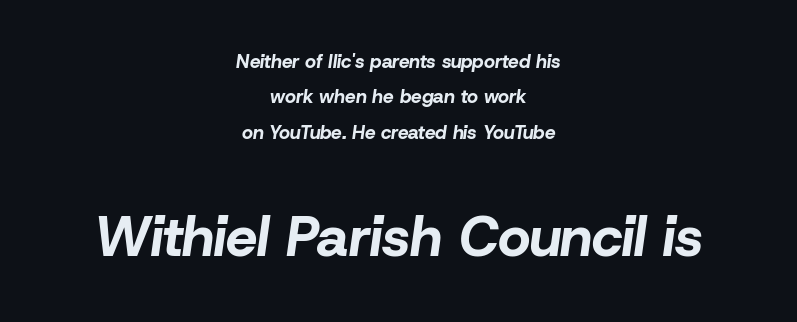
{"italic": "yes", "lean": "right", "slant_degrees": 8, "bold": "yes", "weight": "bold", "width": "normal", "stroke_contrast": "low", "x_height": "medium", "monospaced": "no", "underline": "no", "align": "center", "line_spacing_ratio": 1.86, "letter_spacing": "normal", "letter_spacing_em": 0.0, "larger_block": "second", "size_ratio": 2.95, "glyph_px": 56}
